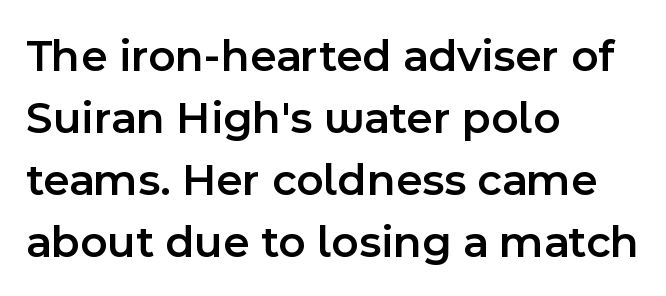
To sum up the face: it is a sans, with no serifs. Is this a fixed-width face? No — the glyphs have proportional, varying widths. Notice how the passage keeps a crisp vertical edge on the left only. Nothing unusual about the tracking: characters are spaced as the font intends. Reading down the column, the eye jumps a familiar distance to each next line.
